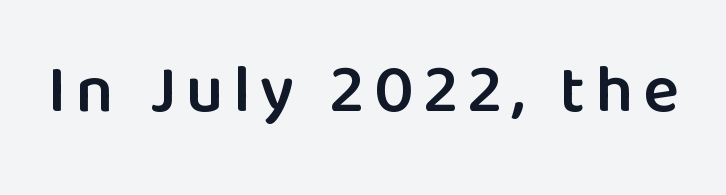
Q: Is the text bold? A: Semi-bold.
Q: Is the text italic (slanted)? A: No, it is upright.
Q: Is the typeface a serif or a sans-serif typeface? A: Sans-serif.
Q: Is the text underlined? A: No.
Q: Width (condensed, normal, or wide)? A: Normal.
Q: Stroke contrast? A: Low.
Q: x-height? A: Medium.
Q: Monospaced? A: No.
